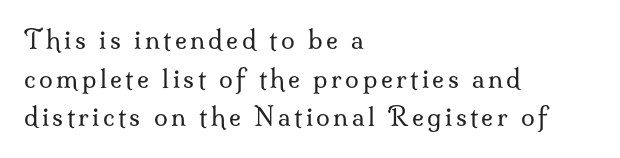
{"italic": "no", "bold": "no", "underline": "no", "align": "left", "line_spacing": "normal", "line_spacing_ratio": 1.55, "glyph_px": 25}
